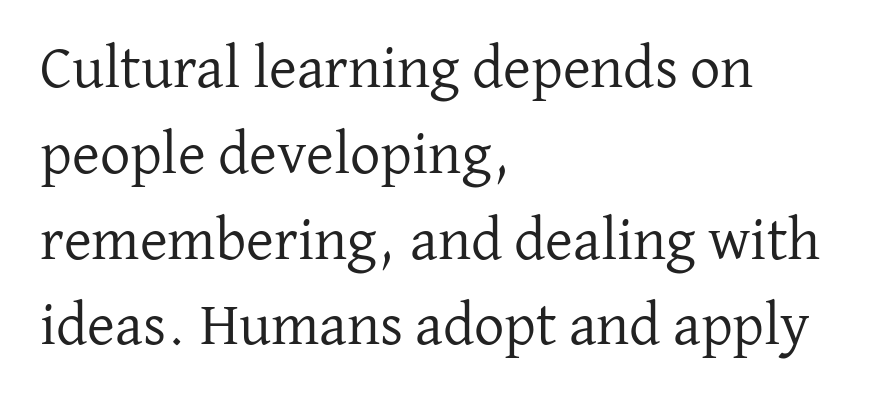
Q: Is the text bold? A: No.
Q: Is the text italic (slanted)? A: No, it is upright.
Q: Is the typeface a serif or a sans-serif typeface? A: Serif.
Q: Is the text underlined? A: No.
Q: How is the paragraph aligned? A: Left-aligned.
Q: Is the spacing between letters normal or unusually wide? A: Normal.
Q: Is the spacing between lines tight, normal or loose? A: Normal.
Q: Width (condensed, normal, or wide)? A: Normal.
Q: Stroke contrast? A: Low.
Q: x-height? A: Medium.
Q: Monospaced? A: No.
